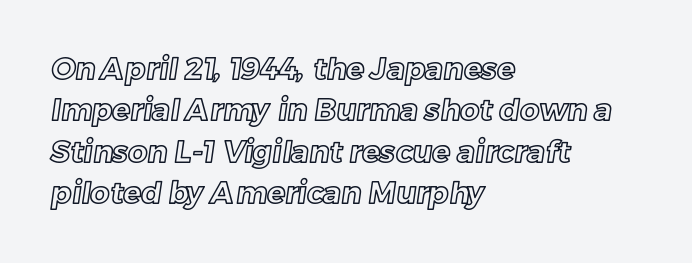
{"width": "normal", "x_height": "medium", "monospaced": "no", "underline": "no", "align": "left", "line_spacing": "normal", "line_spacing_ratio": 1.38, "letter_spacing": "normal", "letter_spacing_em": 0.0, "glyph_px": 30}
